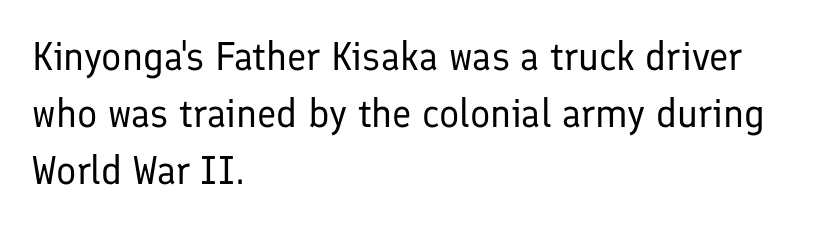
The foot of each line stays bare and open. What kind of face is this? One without serifs — a sans. Is there much room between lines? A standard amount, neither cramped nor airy. Character widths vary here, with narrow letters taking less room than wide ones. The typesetter chose a ragged-right arrangement here. Standard letterfit; no display-style spreading of the glyphs.
